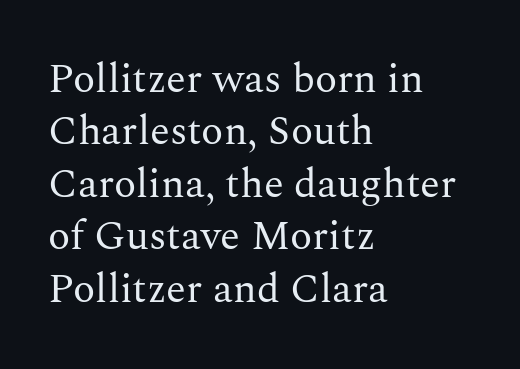
The typeface has the unassuming heft of standard copy or less. This rendering leaves character spacing at its baseline value. You can tell it's not italic because the verticals are truly vertical. Spacing verdict: proportional, widths tailored to each character.
